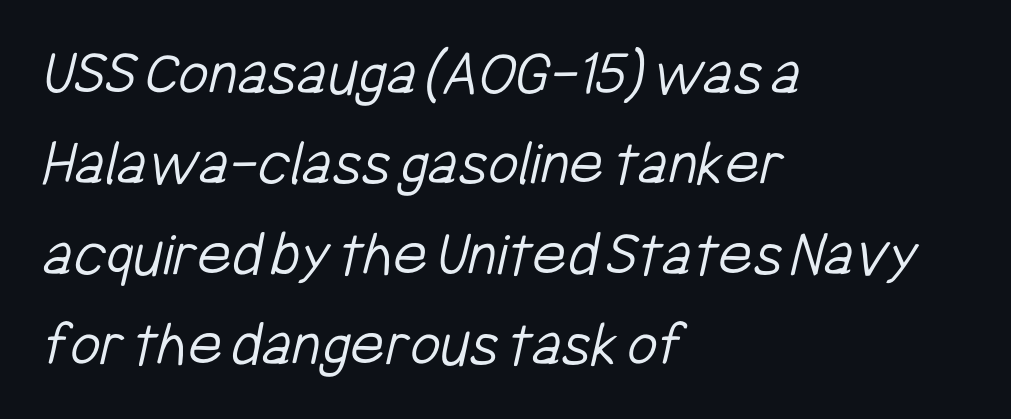
Q: Is the text bold? A: No.
Q: Is the typeface a serif or a sans-serif typeface? A: Sans-serif.
Q: Is the text underlined? A: No.
Q: How is the paragraph aligned? A: Left-aligned.
Q: Is the spacing between letters normal or unusually wide? A: Normal.
Q: Is the spacing between lines tight, normal or loose? A: Normal.
Q: Width (condensed, normal, or wide)? A: Condensed.
Q: Stroke contrast? A: Low.
Q: x-height? A: Medium.
Q: Monospaced? A: No.
